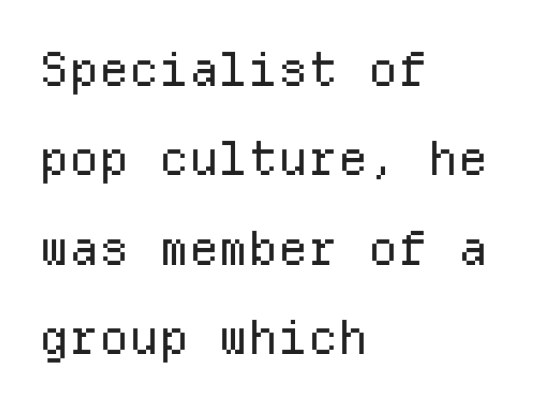
Q: Is the text bold? A: No.
Q: Is the text italic (slanted)? A: No, it is upright.
Q: Is the typeface a serif or a sans-serif typeface? A: Sans-serif.
Q: Is the text underlined? A: No.
Q: How is the paragraph aligned? A: Left-aligned.
Q: Is the spacing between letters normal or unusually wide? A: Normal.
Q: Is the spacing between lines tight, normal or loose? A: Loose.
Q: Width (condensed, normal, or wide)? A: Normal.
Q: Stroke contrast? A: Low.
Q: x-height? A: Medium.
Q: Monospaced? A: Yes.
